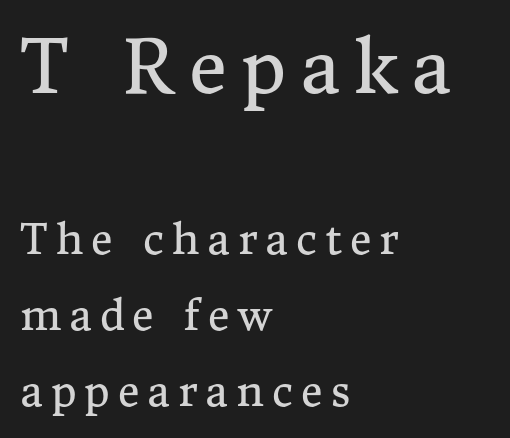
{"serif": "yes", "italic": "no", "bold": "no", "weight": "regular", "width": "normal", "stroke_contrast": "medium", "x_height": "medium", "monospaced": "no", "underline": "no", "align": "left", "line_spacing_ratio": 1.8, "larger_block": "first", "size_ratio": 1.76, "glyph_px": 74}
